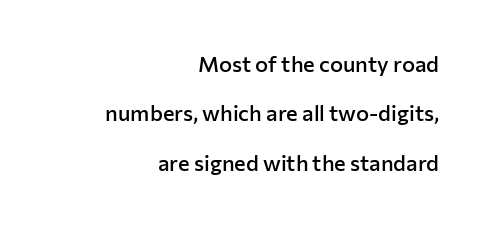
The image shows 22 px text type, upright; set right-aligned, loose line spacing (2.24x), normal letter spacing, not underlined.
